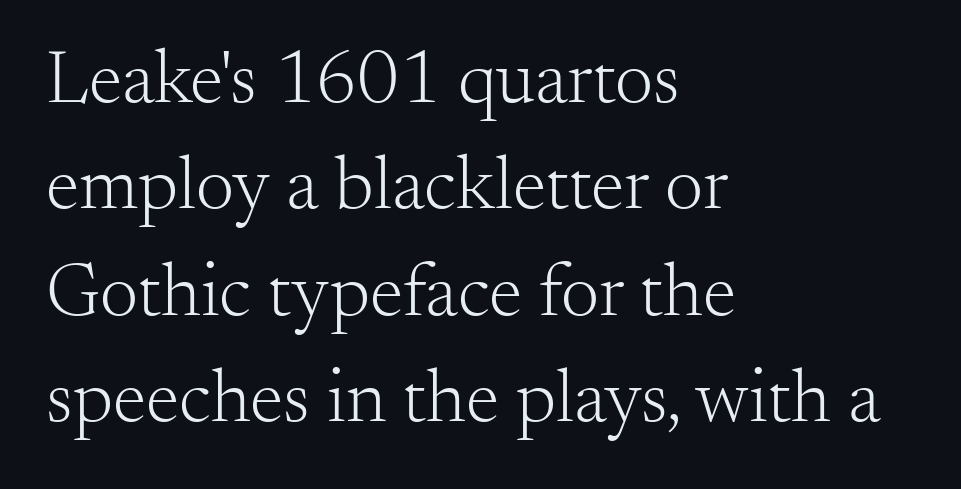
Q: Is the text bold? A: No.
Q: Is the text italic (slanted)? A: No, it is upright.
Q: Is the typeface a serif or a sans-serif typeface? A: Serif.
Q: Is the text underlined? A: No.
Q: How is the paragraph aligned? A: Left-aligned.
Q: Is the spacing between letters normal or unusually wide? A: Normal.
Q: Is the spacing between lines tight, normal or loose? A: Normal.
Q: Width (condensed, normal, or wide)? A: Normal.
Q: Stroke contrast? A: Medium.
Q: x-height? A: Small.
Q: Monospaced? A: No.
